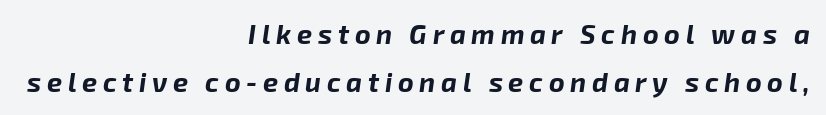
The image shows 27 px bold type, italic (leaning right); set right-aligned, line spacing 1.79x, unusually wide letter spacing (+0.21 em), not underlined.
